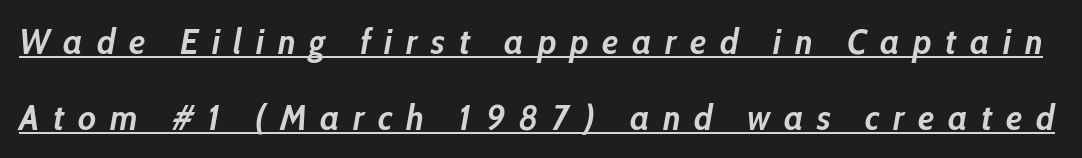
The image shows 36 px semibold, condensed type, italic (leaning right); set loose line spacing (2.11x), unusually wide letter spacing (+0.38 em), underlined; low stroke contrast and a medium x-height.
